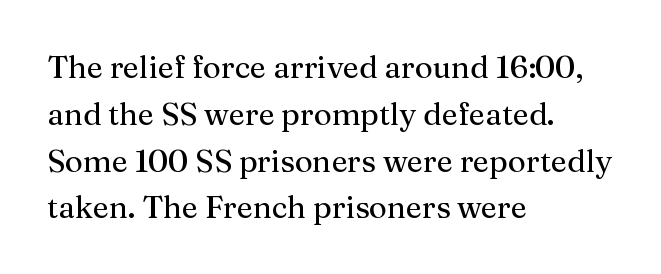
The image shows 31 px regular-weight serif type, upright; set left-aligned, normal line spacing (1.51x), normal letter spacing, not underlined; medium stroke contrast and a medium x-height.
